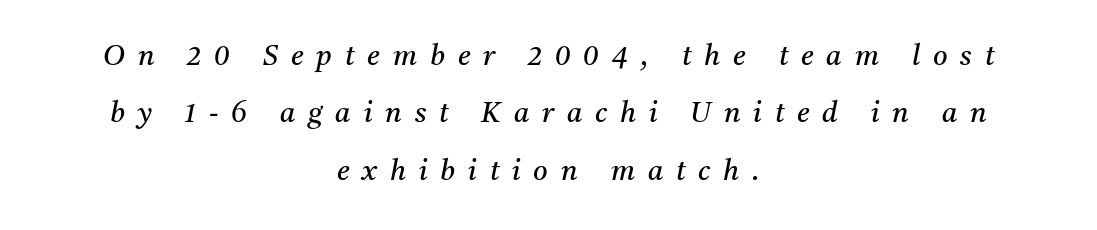
In terms of leading, this rendering errs on the spacious side. There's an unmistakable incline to the writing here. In terms of letterspacing, this is a distinctly airy, spread setting. Does the copy run flush right? No — it is centered line by line. A quiet, ordinary-to-light weight characterises the typeface. Type without underlining.
